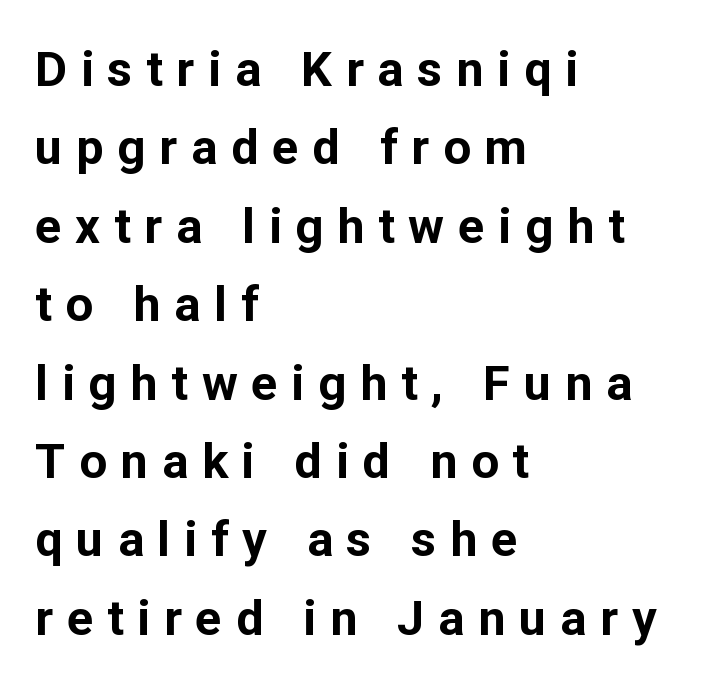
{"serif": "no", "italic": "no", "bold": "yes", "weight": "bold", "width": "normal", "stroke_contrast": "low", "x_height": "medium", "monospaced": "no", "underline": "no", "align": "left", "line_spacing": "normal", "line_spacing_ratio": 1.6, "letter_spacing": "wide", "letter_spacing_em": 0.28, "glyph_px": 49}
